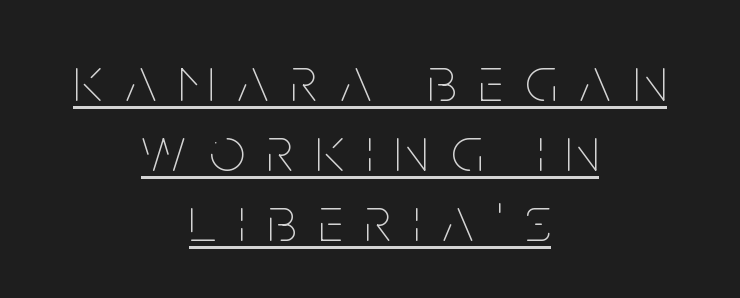
Every row of glyphs is offset so its center matches the block's center. The face used here is proportionally spaced, like ordinary book or web type. What's the leading like? Squeezed, with rows nearly overlapping. Quick note: not italic, upright. The letterforms sit at book weight or below. The lettering is marked with a stroke running underneath it.
